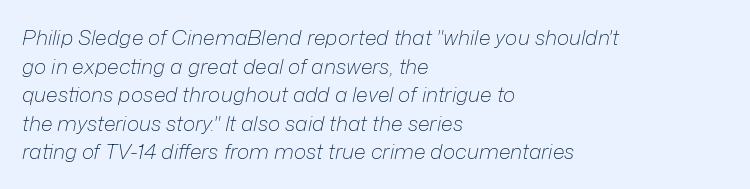
{"italic": "yes", "lean": "right", "slant_degrees": 12, "bold": "no", "underline": "no", "align": "left", "line_spacing": "normal", "line_spacing_ratio": 1.36, "letter_spacing": "normal", "letter_spacing_em": 0.0, "glyph_px": 21}
